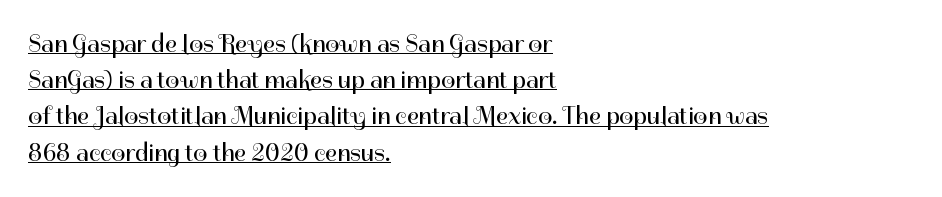
{"italic": "no", "bold": "no", "underline": "yes", "align": "left", "line_spacing": "normal", "line_spacing_ratio": 1.45, "letter_spacing": "normal", "letter_spacing_em": 0.0, "glyph_px": 25}
